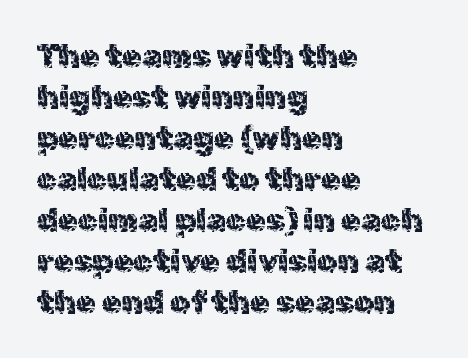
The image shows 32 px sans-serif type, upright; set left-aligned, normal line spacing (1.28x), normal letter spacing, not underlined; a medium x-height.
